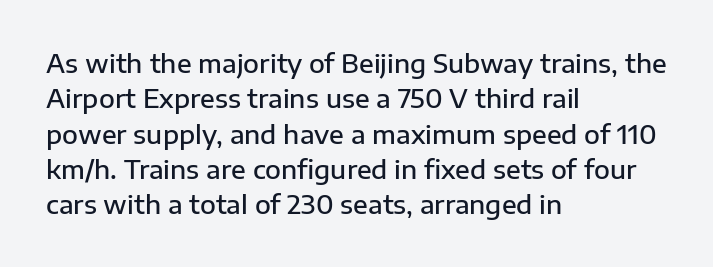
{"italic": "no", "bold": "semi", "underline": "no", "align": "left", "line_spacing": "normal", "line_spacing_ratio": 1.36, "letter_spacing": "normal", "letter_spacing_em": 0.0, "glyph_px": 26}
